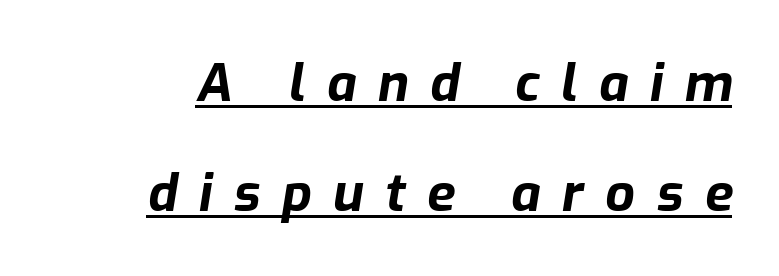
The passage shown has open, widely tracked lettering throughout. The passage shown is emphatically bold. The letters are slanted; this is an italic face. Looks like someone drew a line under every word here. Interline gaps are noticeably wide in this sample.
